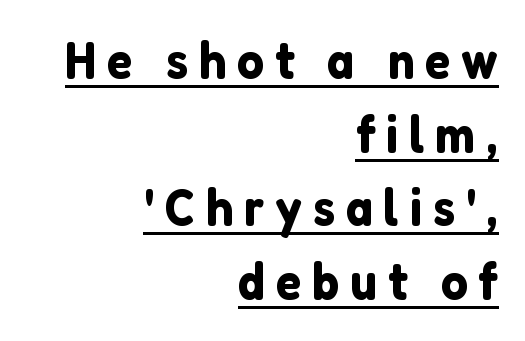
The image shows 53 px sans-serif type, upright; set right-aligned, normal line spacing (1.39x), unusually wide letter spacing (+0.2 em), underlined; low stroke contrast and a medium x-height.
